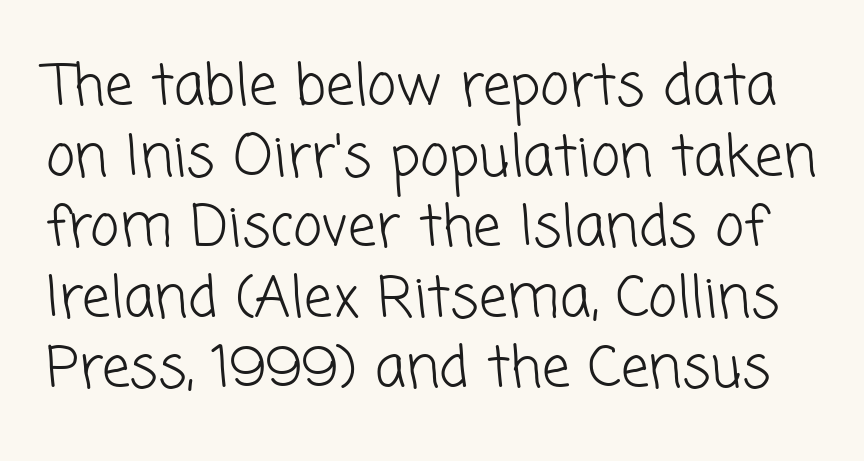
Weight: not bold — regular or lighter. Note the varied advance widths — an 'i' is clearly narrower than an 'm'. The rendering shows plain stroke endings on the letterforms — a sans-serif design. Compared with typical paragraphs, the rows here are spaced about the same. No word sits above an underline. Each word holds together tightly as a unit, with standard inter-letter gaps.
